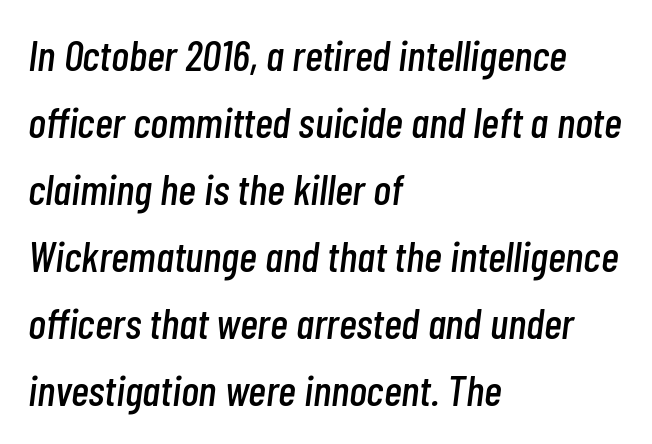
The passage shown is not underscored anywhere. A typesetter would call this proportional, since set widths differ per character. Reading down the column, the eye jumps a familiar distance to each next line. Layout note: lines flush left. The tracking reads as untouched default to a designer's eye. Italic? Definitely — the glyphs are oblique.
